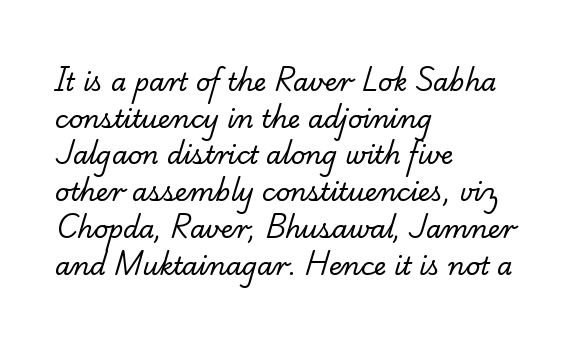
{"bold": "no", "underline": "no", "align": "left", "line_spacing": "normal", "line_spacing_ratio": 1.47, "letter_spacing": "normal", "letter_spacing_em": 0.0, "glyph_px": 25}
